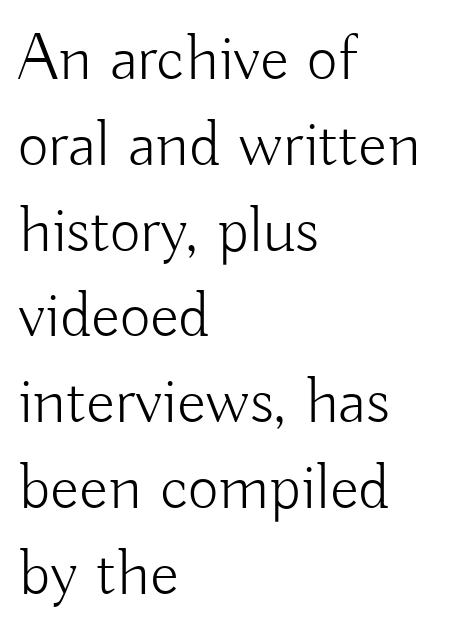
Every stem runs plumb, perpendicular to the baseline. This sample uses a sans-serif face. Stem width sits at or under what a default text font uses. Nobody drew a line under any word here.
